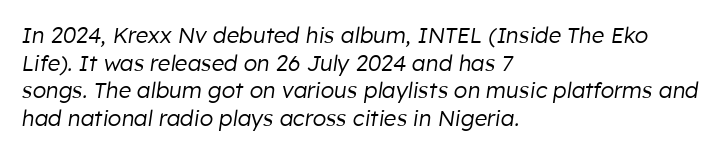
Reading down the column, the eye jumps a familiar distance to each next line. The rendering anchors every line to the left-hand side. You could call the tracking neutral — neither tight nor loose. Heft: none added — not bold. The whole block is typeset with a tilt.
